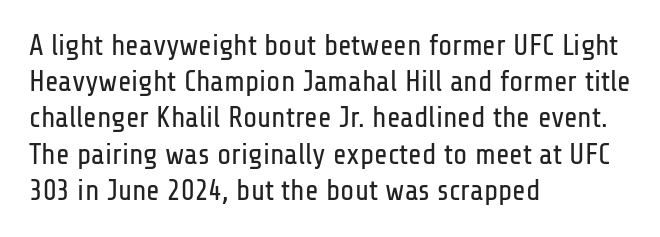
The image shows 29 px regular-weight, condensed sans-serif type, upright; set left-aligned, normal line spacing (1.25x), normal letter spacing, not underlined; low stroke contrast and a medium x-height.
